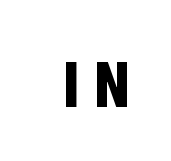
Q: Is the text bold? A: Yes.
Q: Is the typeface a serif or a sans-serif typeface? A: Sans-serif.
Q: Is the text underlined? A: No.
Q: Is the spacing between letters normal or unusually wide? A: Unusually wide.
Q: Width (condensed, normal, or wide)? A: Condensed.
Q: Stroke contrast? A: Low.
Q: x-height? A: Large.
Q: Monospaced? A: No.
